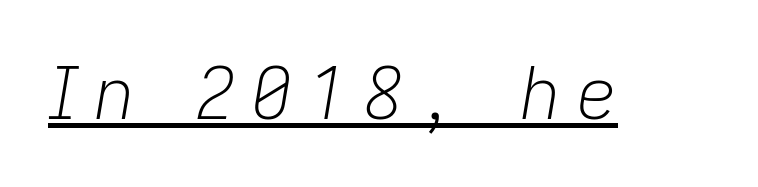
Q: Is the text bold? A: No.
Q: Is the text italic (slanted)? A: Yes, it leans right by about 9 degrees.
Q: Is the text underlined? A: Yes.
Q: Is the spacing between letters normal or unusually wide? A: Unusually wide.
Q: Width (condensed, normal, or wide)? A: Normal.
Q: Stroke contrast? A: Low.
Q: x-height? A: Medium.
Q: Monospaced? A: No.
